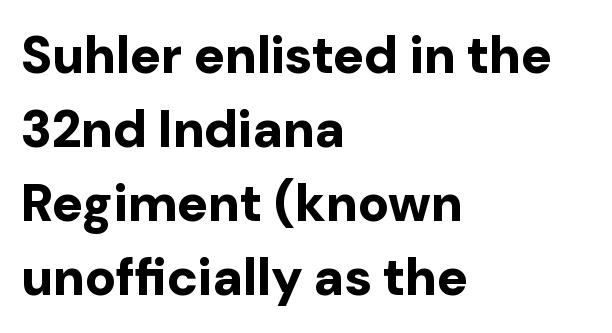
{"serif": "no", "italic": "no", "bold": "yes", "weight": "bold", "width": "normal", "stroke_contrast": "low", "x_height": "medium", "monospaced": "no", "underline": "no", "align": "left", "line_spacing": "normal", "line_spacing_ratio": 1.42, "letter_spacing": "normal", "letter_spacing_em": 0.0, "glyph_px": 52}
